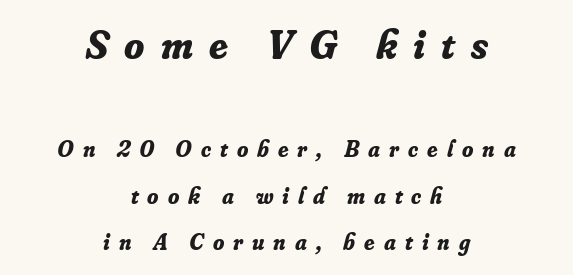
{"serif": "yes", "italic": "yes", "lean": "right", "slant_degrees": 16, "bold": "yes", "weight": "bold", "width": "normal", "stroke_contrast": "low", "x_height": "small", "monospaced": "no", "underline": "no", "align": "center", "line_spacing": "loose", "line_spacing_ratio": 2.03, "letter_spacing": "wide", "letter_spacing_em": 0.39, "larger_block": "first", "size_ratio": 1.78, "glyph_px": 41}
